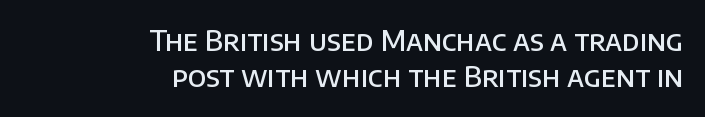
The image shows 28 px semibold sans-serif type, upright; set right-aligned, normal line spacing (1.3x), normal letter spacing, not underlined; low stroke contrast and a large x-height.
